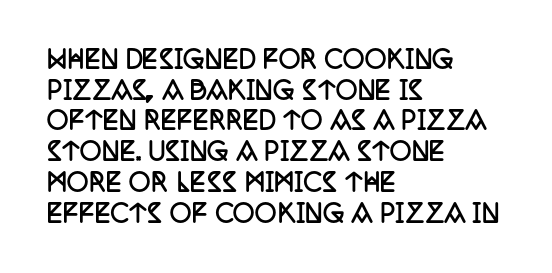
Summary of weight: heavy, a full bold. Tracking value appears to be zero — textbook default spacing. No italicization has been applied; the sample stays upright. The words here are not underlined. A normal amount of white space separates one row of letters from the next.
